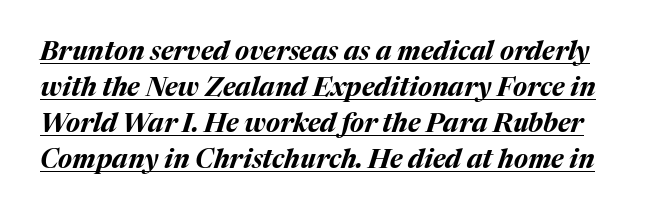
The image shows 26 px bold type, italic (leaning right); set normal line spacing (1.39x), normal letter spacing, underlined.
